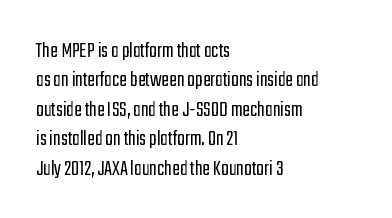
Q: Is the text bold? A: No.
Q: Is the text italic (slanted)? A: No, it is upright.
Q: Is the text underlined? A: No.
Q: How is the paragraph aligned? A: Left-aligned.
Q: Is the spacing between letters normal or unusually wide? A: Normal.
Q: Is the spacing between lines tight, normal or loose? A: Normal.
